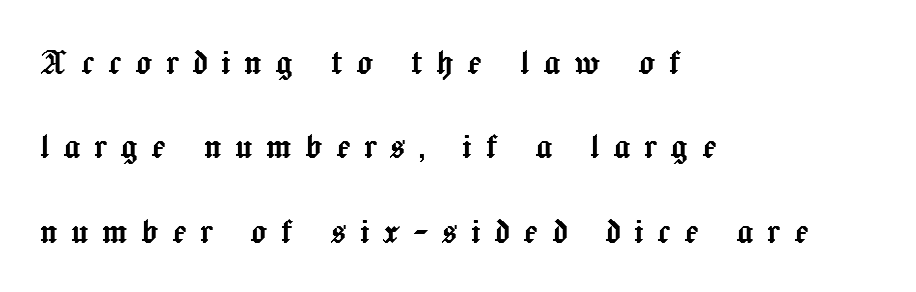
The image shows 42 px text type, upright; set left-aligned, loose line spacing (2.01x), unusually wide letter spacing (+0.32 em), not underlined; a medium x-height.
